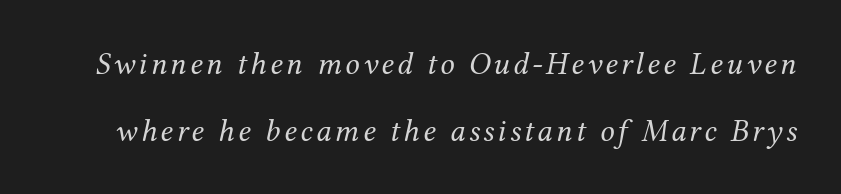
{"serif": "yes", "italic": "yes", "lean": "right", "slant_degrees": 12, "bold": "no", "weight": "regular", "width": "normal", "stroke_contrast": "medium", "x_height": "medium", "monospaced": "no", "underline": "no", "line_spacing": "loose", "line_spacing_ratio": 2.08, "glyph_px": 32}
